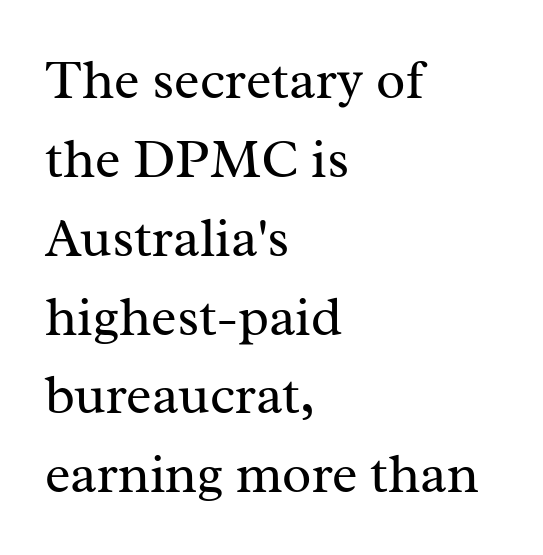
Q: Is the text bold? A: No.
Q: Is the text italic (slanted)? A: No, it is upright.
Q: Is the typeface a serif or a sans-serif typeface? A: Serif.
Q: Is the text underlined? A: No.
Q: How is the paragraph aligned? A: Left-aligned.
Q: Is the spacing between letters normal or unusually wide? A: Normal.
Q: Is the spacing between lines tight, normal or loose? A: Normal.
Q: Width (condensed, normal, or wide)? A: Normal.
Q: Stroke contrast? A: Medium.
Q: x-height? A: Medium.
Q: Monospaced? A: No.
